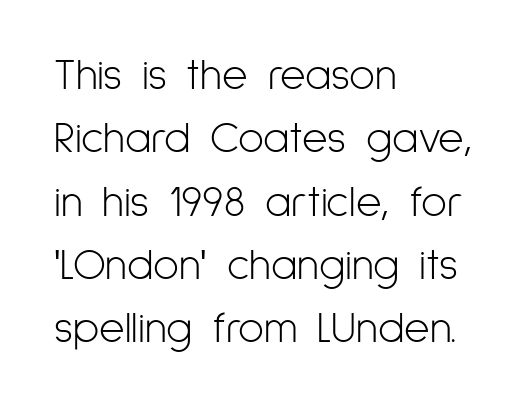
The foot of each line stays bare and open. Is this a sans? Yes — the strokes have no serifs. These lines are set flush left with a ragged right edge. If you drew a line through each stem, it would be perfectly vertical. Honestly, the row spacing looks completely unremarkable.
